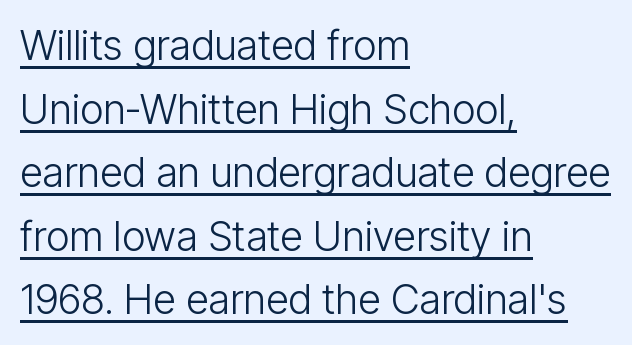
Q: Is the text bold? A: No.
Q: Is the text italic (slanted)? A: No, it is upright.
Q: Is the typeface a serif or a sans-serif typeface? A: Sans-serif.
Q: Is the text underlined? A: Yes.
Q: How is the paragraph aligned? A: Left-aligned.
Q: Is the spacing between letters normal or unusually wide? A: Normal.
Q: Is the spacing between lines tight, normal or loose? A: Normal.
Q: Width (condensed, normal, or wide)? A: Condensed.
Q: Stroke contrast? A: Low.
Q: x-height? A: Medium.
Q: Monospaced? A: No.
